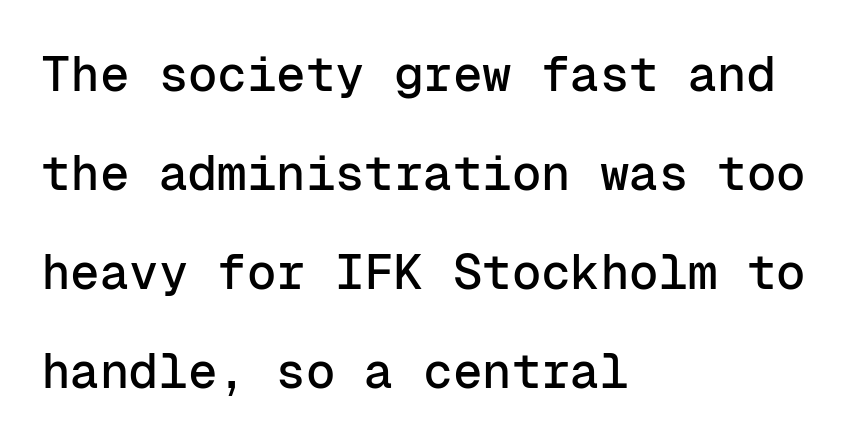
The image shows 49 px sans-serif type, upright, monospaced; set left-aligned, loose line spacing (2.02x), normal letter spacing, not underlined; low stroke contrast and a medium x-height.
